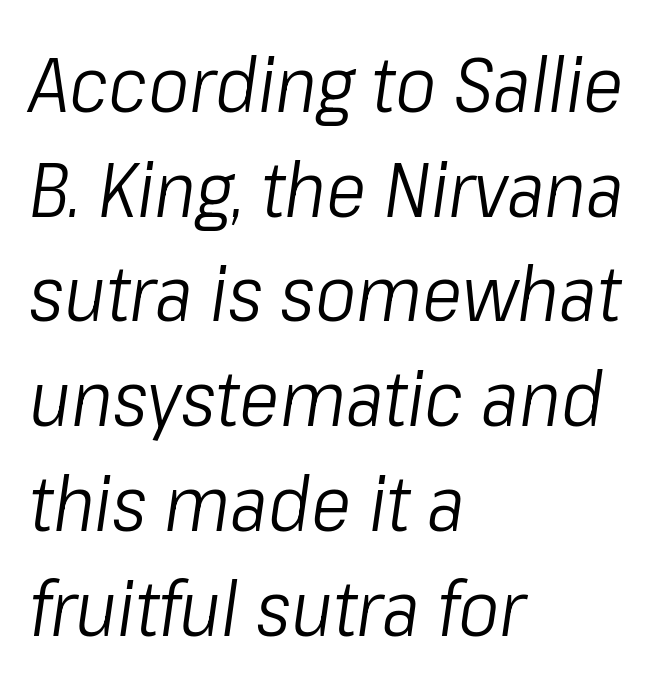
A typesetter would call this proportional, since set widths differ per character. The rag falls on the right side of this text block. Ink coverage per letter is moderate at most. Whoever set this chose a conventional vertical rhythm. A typesetter would call this zero additional tracking.
